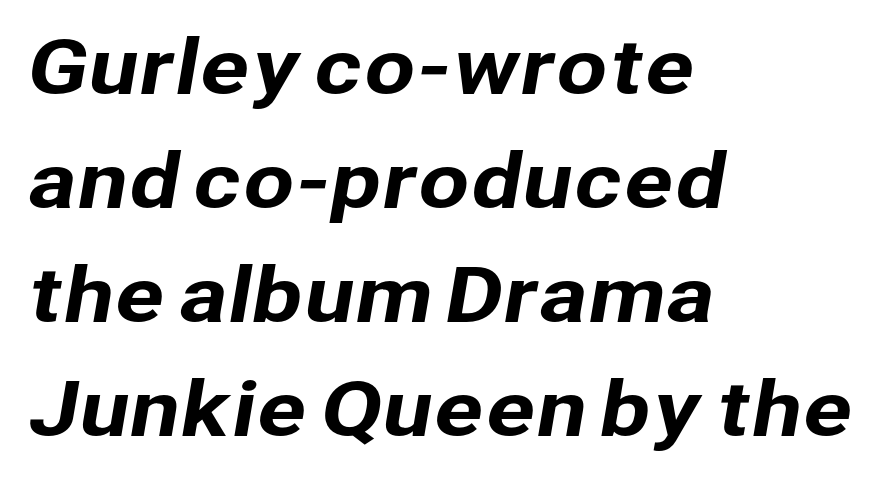
Q: Is the typeface a serif or a sans-serif typeface? A: Sans-serif.
Q: Is the text underlined? A: No.
Q: How is the paragraph aligned? A: Left-aligned.
Q: Is the spacing between letters normal or unusually wide? A: Normal.
Q: Is the spacing between lines tight, normal or loose? A: Normal.
Q: Width (condensed, normal, or wide)? A: Normal.
Q: Stroke contrast? A: Low.
Q: x-height? A: Medium.
Q: Monospaced? A: No.
